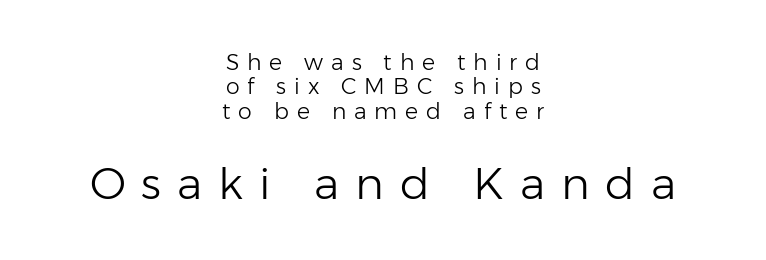
Has an underline been added? It has not. Heft: none added — not bold. Which chunk is bigger? The second one — the bottom block dwarfs the top. Font category for this specimen: sans-serif.
